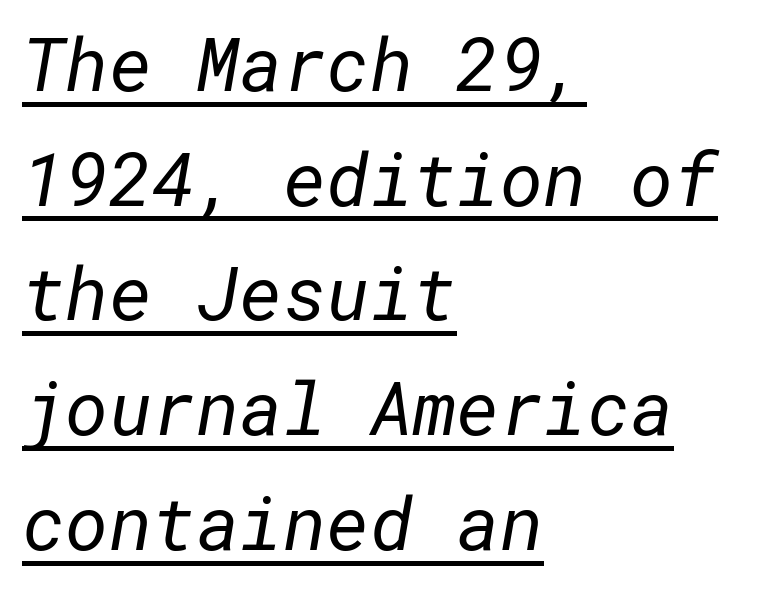
Q: Is the text bold? A: No.
Q: Is the typeface a serif or a sans-serif typeface? A: Sans-serif.
Q: Is the text underlined? A: Yes.
Q: How is the paragraph aligned? A: Left-aligned.
Q: Is the spacing between letters normal or unusually wide? A: Normal.
Q: Is the spacing between lines tight, normal or loose? A: Normal.
Q: Width (condensed, normal, or wide)? A: Normal.
Q: Stroke contrast? A: Low.
Q: x-height? A: Medium.
